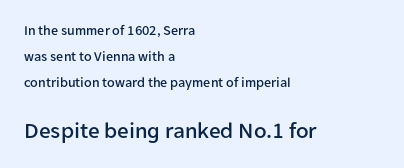
Characters remain perfectly vertical along every line. The horizontal fit of the characters is conventional and even. Casual observation: everything's shoved over to the left. The following chunk of copy outweighs the initial chunk in type size.
